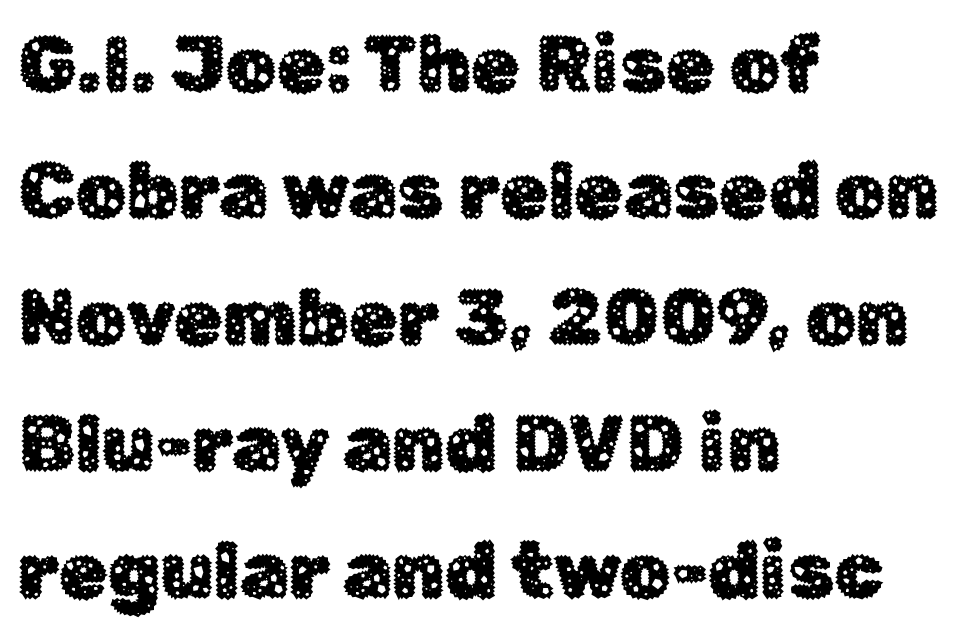
The image shows 79 px sans-serif type, upright; set left-aligned, normal line spacing (1.6x), normal letter spacing, not underlined; low stroke contrast and a medium x-height.
